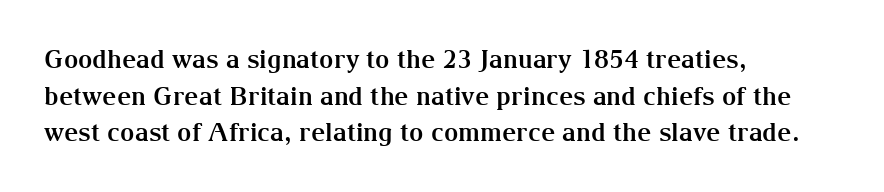
Q: Is the text bold? A: Yes.
Q: Is the text italic (slanted)? A: No, it is upright.
Q: Is the text underlined? A: No.
Q: How is the paragraph aligned? A: Left-aligned.
Q: Is the spacing between letters normal or unusually wide? A: Normal.
Q: Is the spacing between lines tight, normal or loose? A: Normal.
